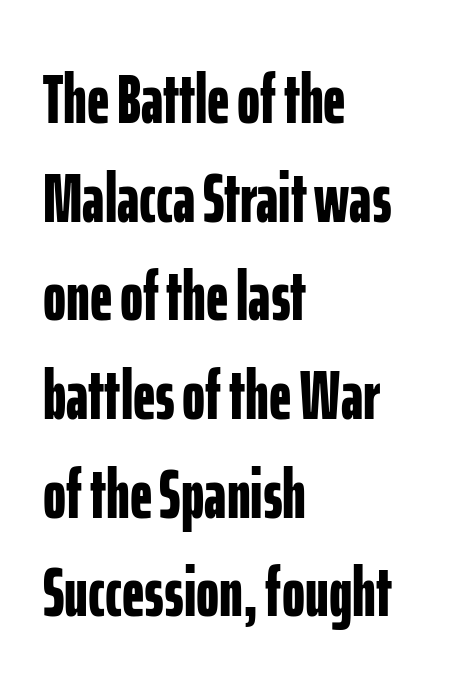
Letterform terminals end flat and unadorned throughout the passage. The lettering holds an erect, upright posture throughout. The paragraph has a hard left edge and a soft right edge. The passage shown has conventional tracking throughout.
